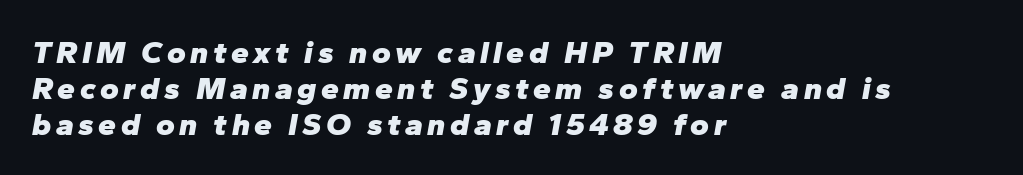
Q: Is the text bold? A: Yes.
Q: Is the text italic (slanted)? A: Yes, it leans right by about 10 degrees.
Q: Is the text underlined? A: No.
Q: How is the paragraph aligned? A: Left-aligned.
Q: Is the spacing between lines tight, normal or loose? A: Tight.
Q: Width (condensed, normal, or wide)? A: Normal.
Q: Stroke contrast? A: Low.
Q: x-height? A: Medium.
Q: Monospaced? A: No.
